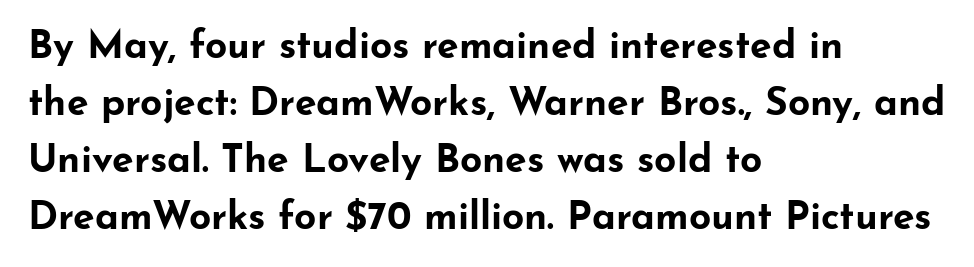
Q: Is the text bold? A: Yes.
Q: Is the text italic (slanted)? A: No, it is upright.
Q: Is the typeface a serif or a sans-serif typeface? A: Sans-serif.
Q: Is the text underlined? A: No.
Q: How is the paragraph aligned? A: Left-aligned.
Q: Is the spacing between letters normal or unusually wide? A: Normal.
Q: Is the spacing between lines tight, normal or loose? A: Normal.
Q: Width (condensed, normal, or wide)? A: Wide.
Q: Stroke contrast? A: Low.
Q: x-height? A: Small.
Q: Monospaced? A: No.
